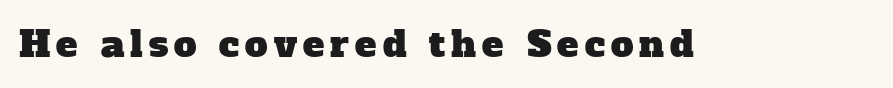
{"serif": "yes", "width": "normal", "stroke_contrast": "low", "x_height": "medium", "monospaced": "no", "underline": "no", "glyph_px": 36}
